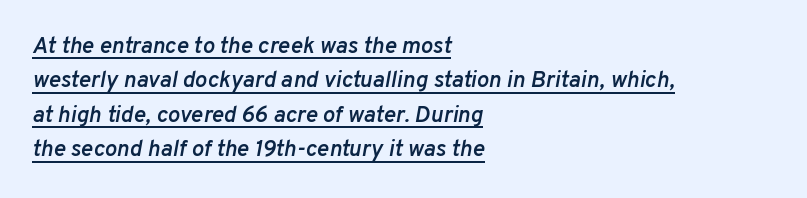
The image shows 23 px text type, italic (leaning right); set left-aligned, normal line spacing (1.5x), normal letter spacing, underlined.
